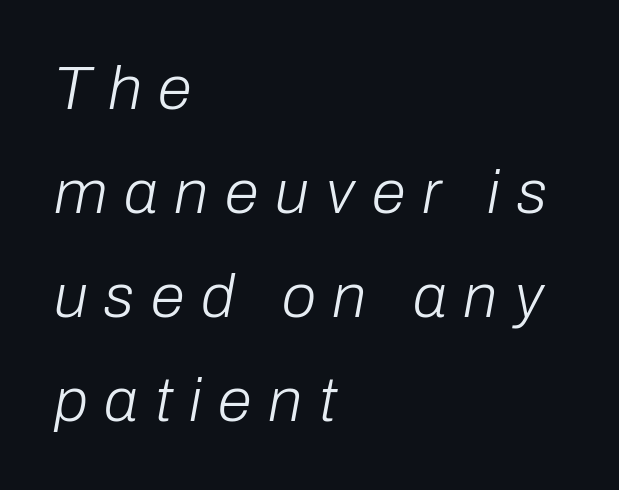
Letters rest on an invisible, unmarked baseline. Summary of vertical rhythm: regular, with standard interline spacing. Leftover space on each line is placed entirely after the last word. Every character sits at an angle, as italics do. Each stroke keeps to a modest, everyday thickness or less. You could only call the tracking loose — the letters float apart.
